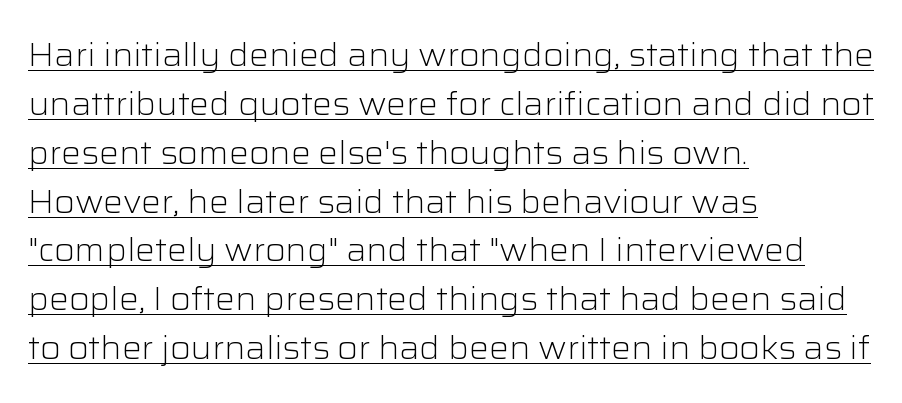
Each word holds together tightly as a unit, with standard inter-letter gaps. Quick note: underline on. This reads as an unemphasized weight, regular at the heaviest. Note the varied advance widths — an 'i' is clearly narrower than an 'm'.
